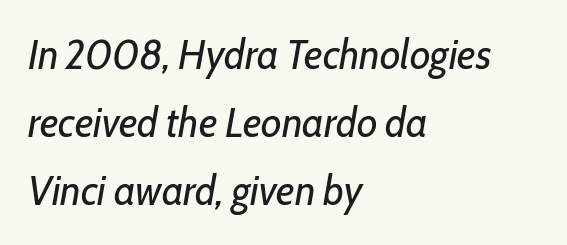
Stems here are at most as thick as an everyday book face. Letter spacing: default. The string is rendered with underlining switched off. Reading down the column, the eye jumps a familiar distance to each next line.
